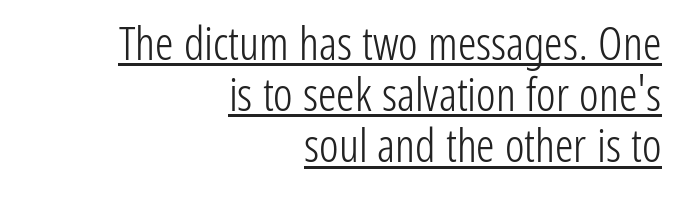
Q: Is the text bold? A: No.
Q: Is the text italic (slanted)? A: No, it is upright.
Q: Is the typeface a serif or a sans-serif typeface? A: Sans-serif.
Q: Is the text underlined? A: Yes.
Q: How is the paragraph aligned? A: Right-aligned.
Q: Is the spacing between letters normal or unusually wide? A: Normal.
Q: Is the spacing between lines tight, normal or loose? A: Tight.
Q: Width (condensed, normal, or wide)? A: Condensed.
Q: Stroke contrast? A: Low.
Q: x-height? A: Medium.
Q: Monospaced? A: No.
